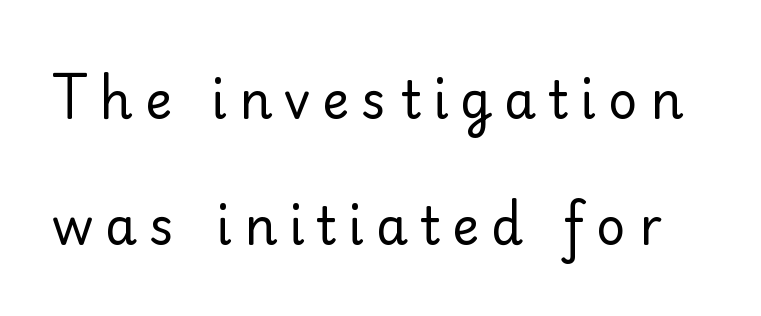
Q: Is the text bold? A: No.
Q: Is the text italic (slanted)? A: No, it is upright.
Q: Is the typeface a serif or a sans-serif typeface? A: Sans-serif.
Q: Is the text underlined? A: No.
Q: Is the spacing between letters normal or unusually wide? A: Unusually wide.
Q: Is the spacing between lines tight, normal or loose? A: Loose.
Q: Width (condensed, normal, or wide)? A: Normal.
Q: Stroke contrast? A: Low.
Q: x-height? A: Small.
Q: Monospaced? A: No.
